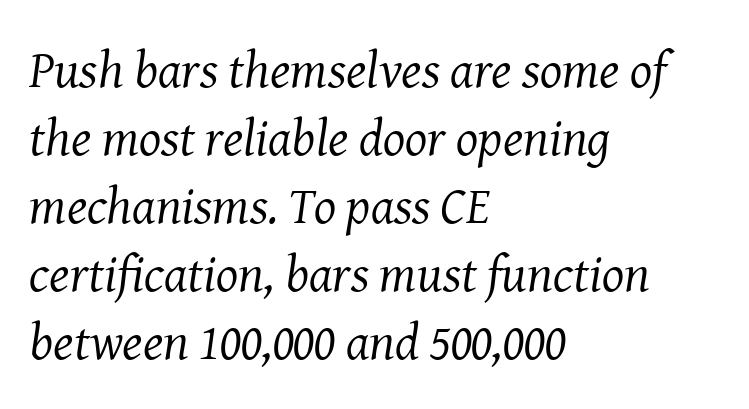
The image shows 52 px regular-weight serif type, italic (leaning right); set left-aligned, normal line spacing (1.31x), normal letter spacing, not underlined; medium stroke contrast and a medium x-height.
